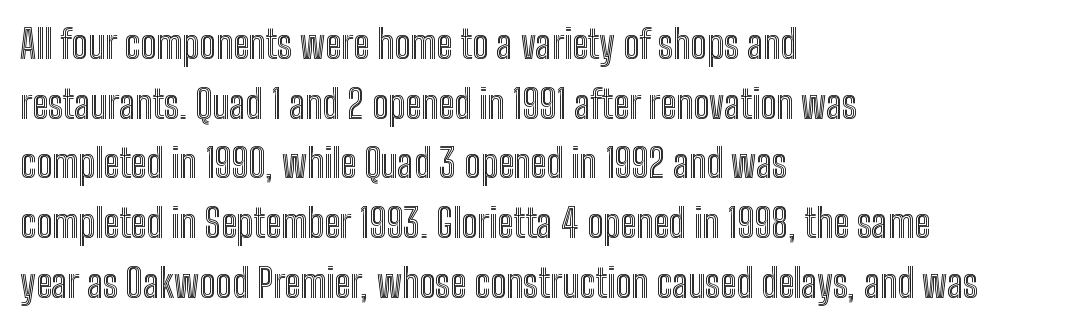
The image shows 39 px condensed type, upright; set left-aligned, normal line spacing (1.53x), normal letter spacing, not underlined; a medium x-height.
